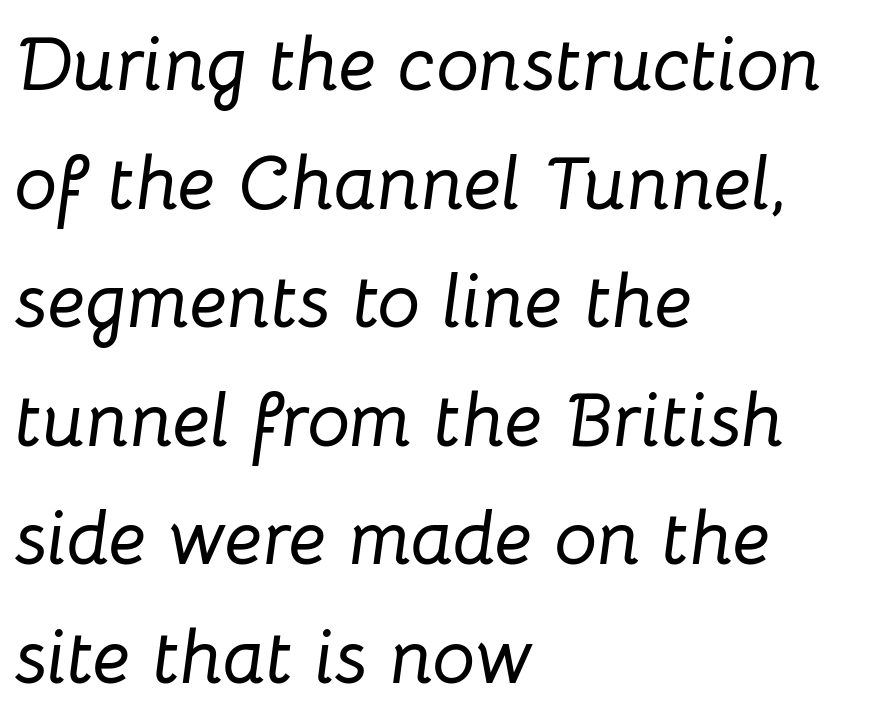
The image shows 76 px text type, italic (leaning right); set left-aligned, normal line spacing (1.56x), normal letter spacing, not underlined; low stroke contrast and a medium x-height.
